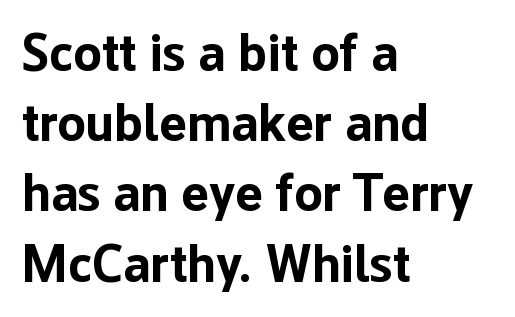
{"serif": "no", "italic": "no", "bold": "yes", "weight": "bold", "width": "normal", "stroke_contrast": "low", "x_height": "medium", "monospaced": "no", "underline": "no", "align": "left", "line_spacing": "normal", "line_spacing_ratio": 1.35, "letter_spacing": "normal", "letter_spacing_em": 0.0, "glyph_px": 52}
